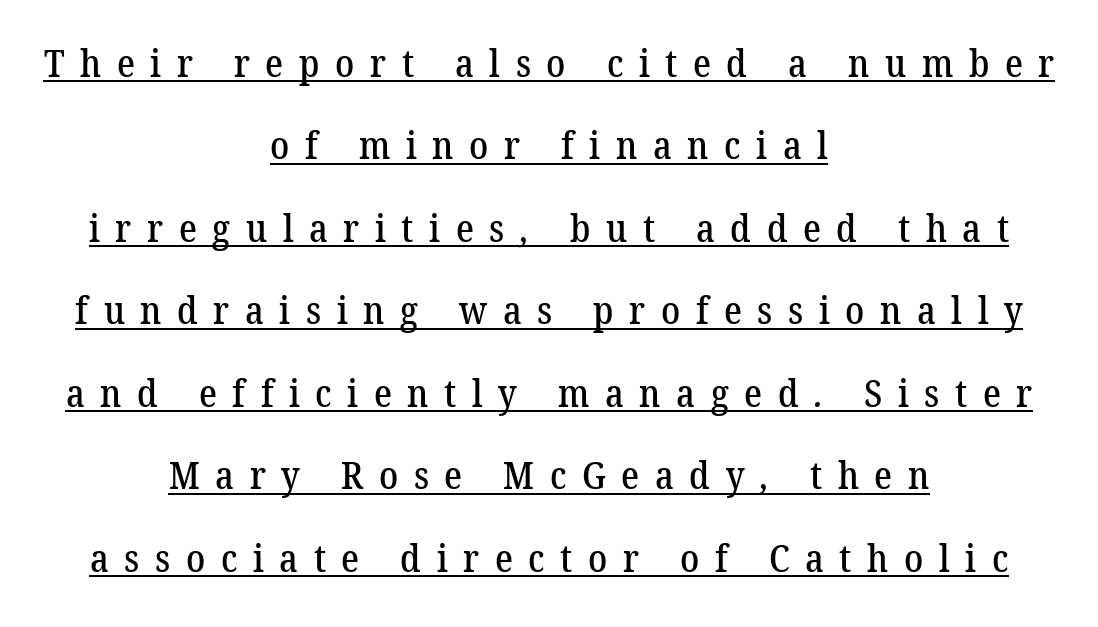
The image shows 38 px serif type; set centered, loose line spacing (2.17x), unusually wide letter spacing (+0.41 em), underlined; low stroke contrast and a medium x-height.
